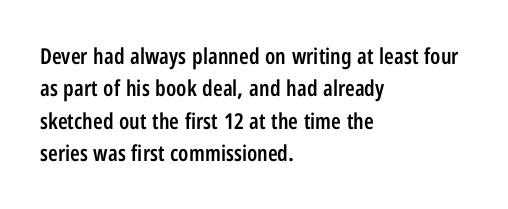
{"italic": "no", "bold": "semi", "underline": "no", "align": "left", "line_spacing": "normal", "line_spacing_ratio": 1.47, "letter_spacing": "normal", "letter_spacing_em": 0.0, "glyph_px": 22}
